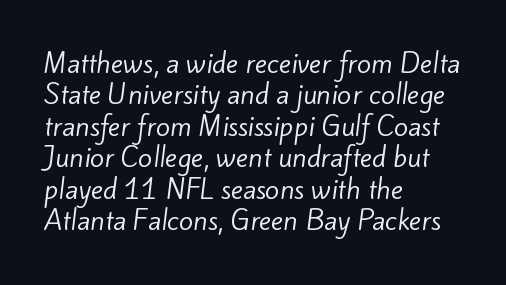
{"bold": "no", "underline": "no", "align": "left", "line_spacing_ratio": 1.21, "letter_spacing": "normal", "letter_spacing_em": 0.0, "glyph_px": 26}
